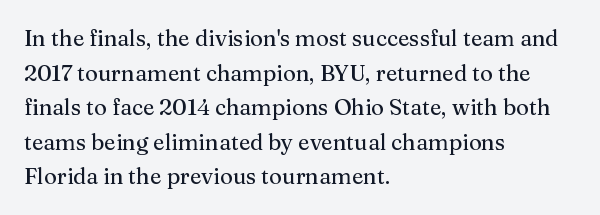
The setting favours the left margin, as ordinary paragraphs usually do. The letters stand straight up with perfectly vertical stems. Baseline-to-baseline distance is the conventional proportion of letter height. Beneath every word, the page is bare. Is the letter spacing exaggerated? No — it looks like the ordinary default.
